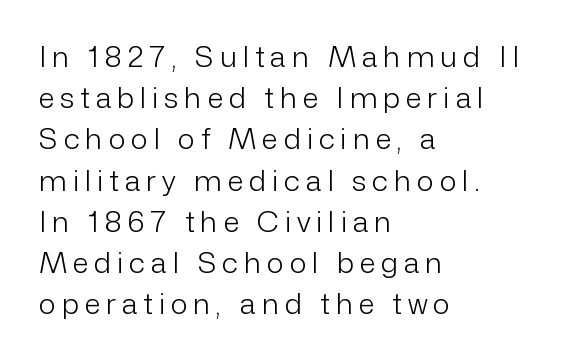
In CSS terms this would be text-align: left. The rendering uses natural spacing where letterforms have individual widths. Bare-footed words on every line. This sample uses an upright cut, with every glyph sitting square on the baseline. Compared with a typical body face, this is equally light or lighter still.
